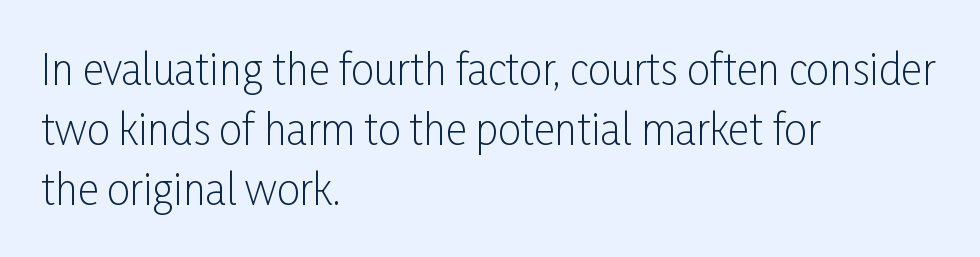
Each new line begins a customary step beneath the previous one. The line texture is even and compact thanks to regular tracking. Note the varied advance widths — an 'i' is clearly narrower than an 'm'. Short and long lines alike share a common starting point at left. To sum up the face: it is a sans, with no serifs.
